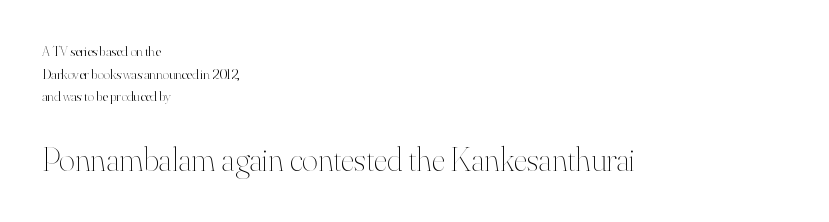
{"italic": "no", "bold": "no", "weight": "thin", "width": "normal", "stroke_contrast": "high", "x_height": "small", "monospaced": "no", "underline": "no", "align": "left", "line_spacing": "normal", "line_spacing_ratio": 1.61, "letter_spacing": "normal", "letter_spacing_em": 0.0, "larger_block": "second", "size_ratio": 2.43, "glyph_px": 34}
